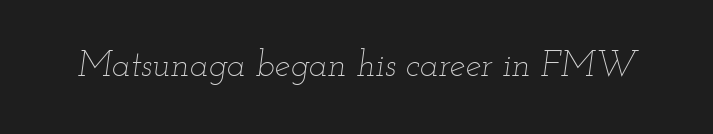
The face used here is proportionally spaced, like ordinary book or web type. Is the type heavy? It reads as light-to-regular instead. The horizontal fit of the characters is conventional and even. Nobody drew a line under any word here. The passage shown leans; its letterforms are oblique.
